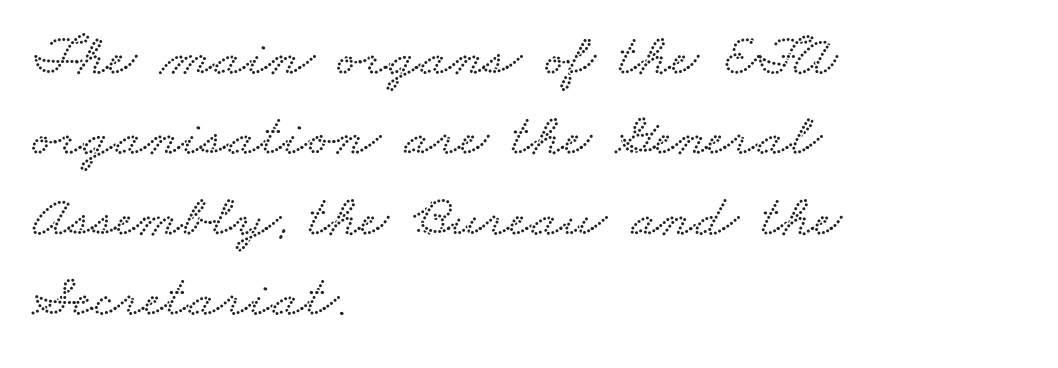
{"width": "wide", "stroke_contrast": "low", "x_height": "small", "monospaced": "no", "underline": "no", "align": "left", "line_spacing": "normal", "line_spacing_ratio": 1.34, "letter_spacing": "normal", "letter_spacing_em": 0.0, "glyph_px": 60}
